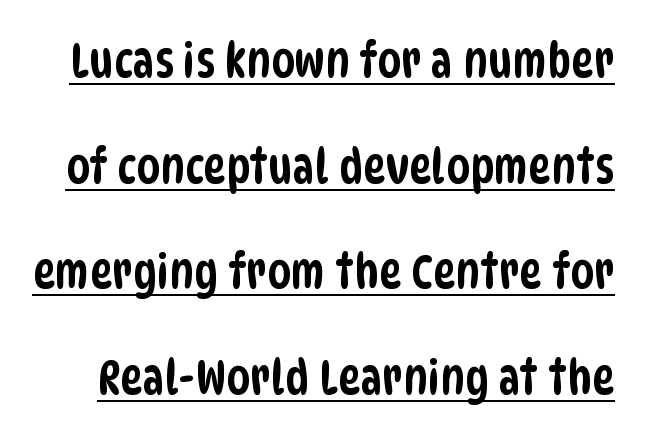
Vertically, the passage feels expansive, rows floating well apart. Underlining? Definitely there. The typeface chosen for these lines omits serifs. Honestly, the letter spacing is just normal — you wouldn't notice it. The passage shown is typed in a proportional face where columns would drift.
